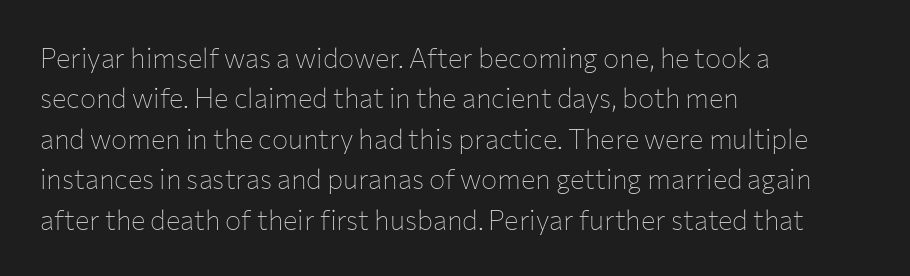
Q: Is the text bold? A: No.
Q: Is the text italic (slanted)? A: No, it is upright.
Q: Is the text underlined? A: No.
Q: How is the paragraph aligned? A: Left-aligned.
Q: Is the spacing between letters normal or unusually wide? A: Normal.
Q: Is the spacing between lines tight, normal or loose? A: Normal.
